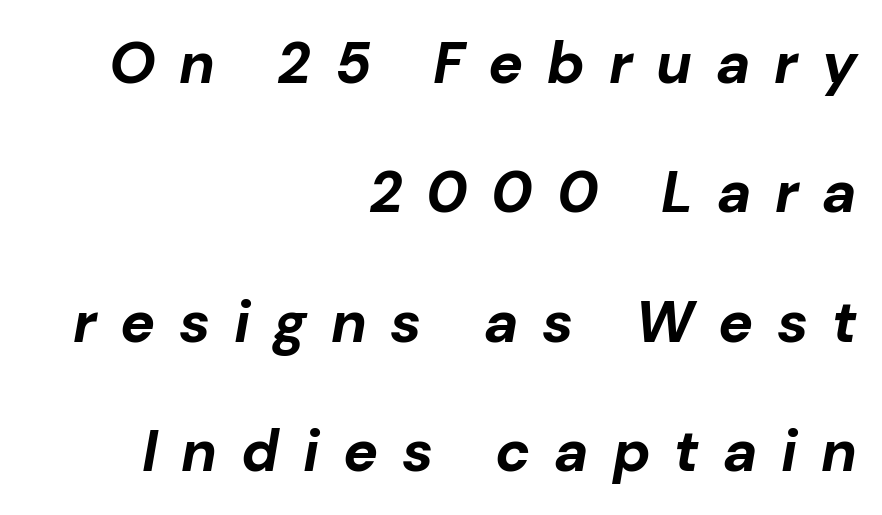
Q: Is the text bold? A: Yes.
Q: Is the text italic (slanted)? A: Yes, it leans right by about 10 degrees.
Q: Is the text underlined? A: No.
Q: How is the paragraph aligned? A: Right-aligned.
Q: Is the spacing between letters normal or unusually wide? A: Unusually wide.
Q: Is the spacing between lines tight, normal or loose? A: Loose.
Q: Width (condensed, normal, or wide)? A: Normal.
Q: Stroke contrast? A: Low.
Q: x-height? A: Medium.
Q: Monospaced? A: No.
